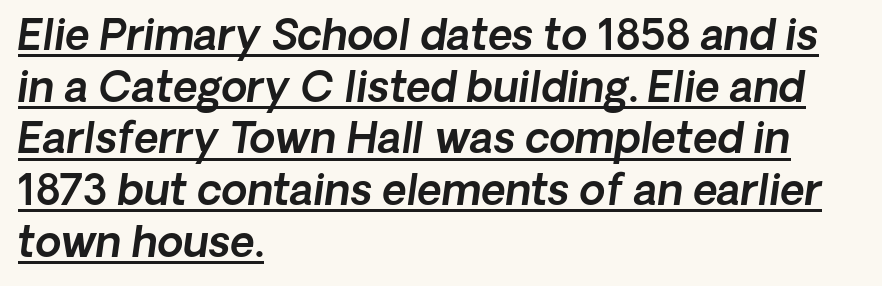
A typesetter would call this proportional, since set widths differ per character. The text was rendered using a sans face with plain stroke endings. There is no visible air inserted between adjacent glyphs. Underlining? Definitely there. Every row of glyphs begins at an identical x-position on the left.
